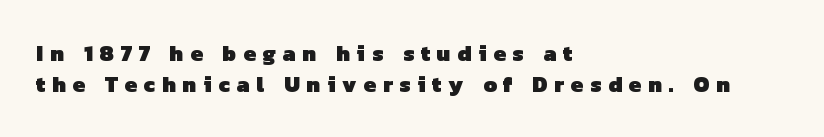
{"bold": "yes", "underline": "no", "align": "left", "line_spacing": "normal", "line_spacing_ratio": 1.39, "letter_spacing": "wide", "letter_spacing_em": 0.31, "glyph_px": 22}
